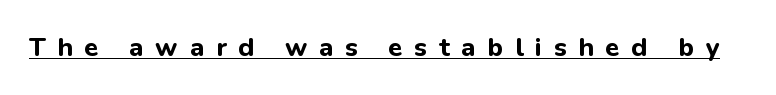
Q: Is the text bold? A: Yes.
Q: Is the text italic (slanted)? A: No, it is upright.
Q: Is the text underlined? A: Yes.
Q: Is the spacing between letters normal or unusually wide? A: Unusually wide.
